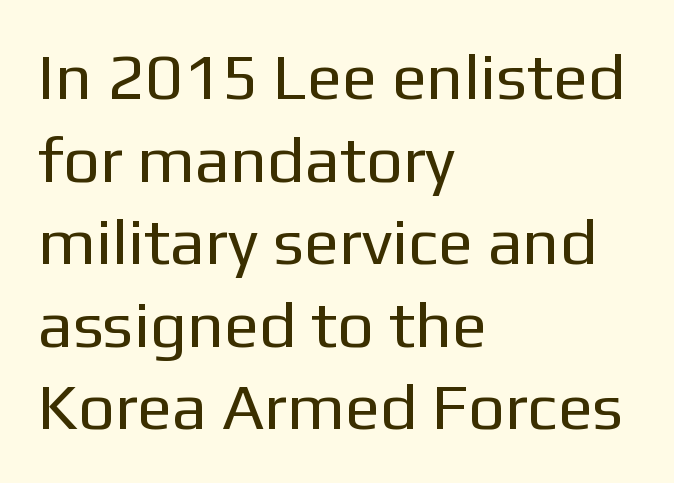
The image shows 65 px regular-weight sans-serif type, upright; set left-aligned, normal line spacing (1.27x), normal letter spacing, not underlined; low stroke contrast and a medium x-height.
